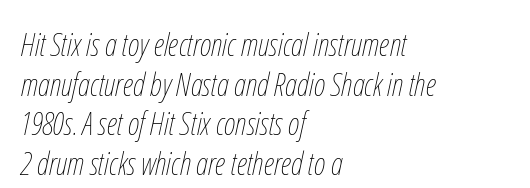
{"italic": "yes", "lean": "right", "slant_degrees": 12, "bold": "no", "weight": "thin", "width": "condensed", "stroke_contrast": "low", "x_height": "medium", "monospaced": "no", "underline": "no", "align": "left", "line_spacing_ratio": 1.24, "letter_spacing": "normal", "letter_spacing_em": 0.0, "glyph_px": 32}
